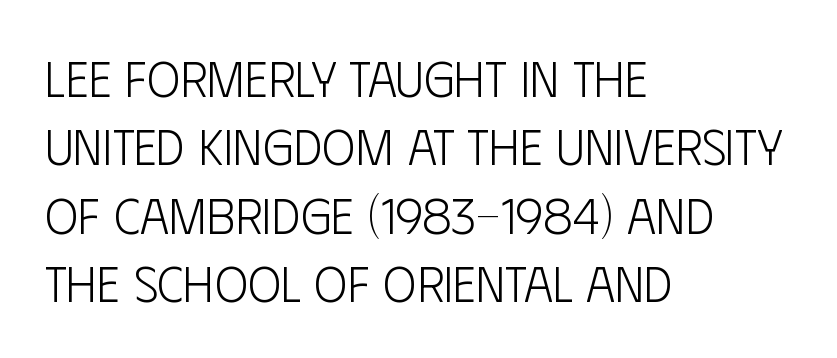
The image shows 50 px light, condensed sans-serif type, upright; set left-aligned, normal line spacing (1.37x), normal letter spacing, not underlined; low stroke contrast and a large x-height.
